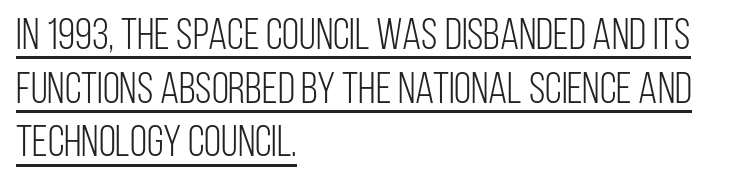
{"serif": "no", "italic": "no", "bold": "no", "weight": "light", "width": "condensed", "stroke_contrast": "low", "x_height": "large", "monospaced": "no", "underline": "yes", "align": "left", "line_spacing_ratio": 1.22, "letter_spacing": "normal", "letter_spacing_em": 0.0, "glyph_px": 44}
